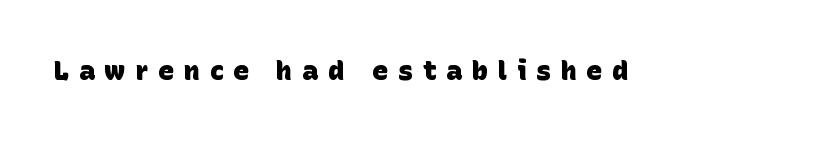
Descenders hang freely into open space. Heavy-handed strokes throughout: this text is bold. Does extra space separate the letters? Yes, quite a lot of it.
